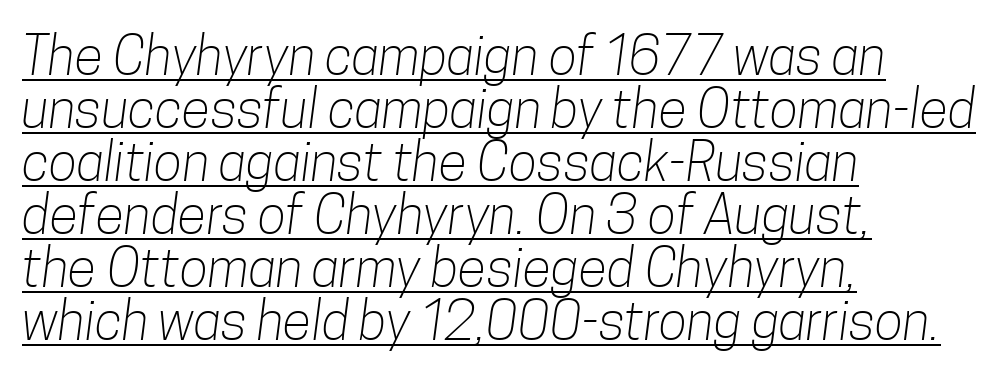
The image shows 53 px light, condensed sans-serif type; set left-aligned, tight line spacing (1.0x), normal letter spacing, underlined; low stroke contrast and a medium x-height.
